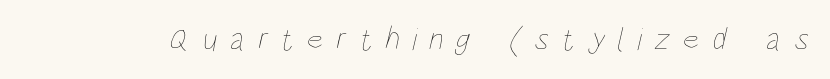
The rendering uses natural spacing where letterforms have individual widths. A light-to-regular cut is what we see here. Letter spacing: wide. Lines of text with bare space underneath.
